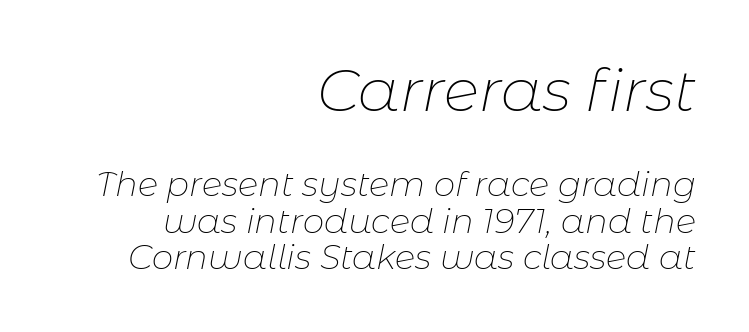
Note the varied advance widths — an 'i' is clearly narrower than an 'm'. The weight would be labelled regular, book, light, or lighter still. Size hierarchy here favors the leading block over the trailing one. One-word summary of the alignment: right.
